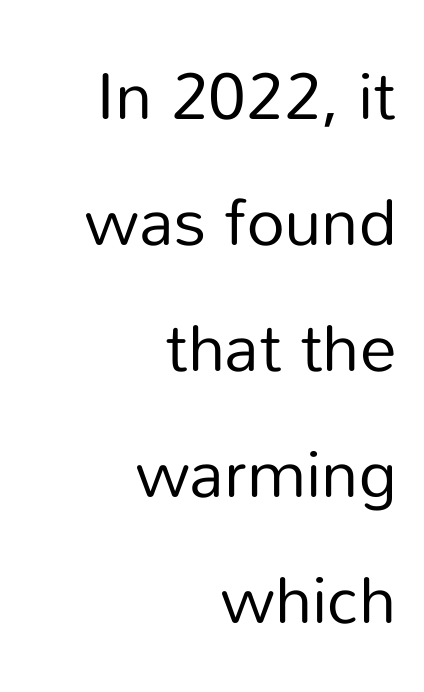
Characters follow at the spacing the type designer built in. The setting favours the right margin, as signatures and pull-quotes sometimes do. The weight tops out at a normal text grade. Letters rest on an invisible, unmarked baseline. The specimen reads as upright at a glance. The rendering uses natural spacing where letterforms have individual widths.
